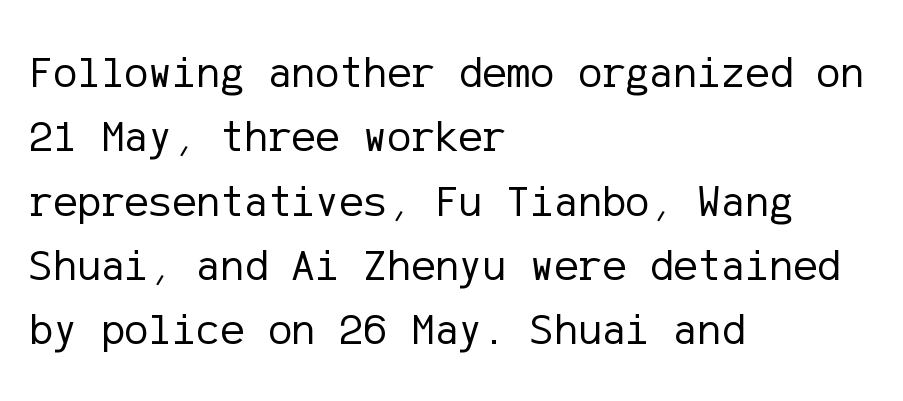
Q: Is the text bold? A: No.
Q: Is the text italic (slanted)? A: No, it is upright.
Q: Is the typeface a serif or a sans-serif typeface? A: Sans-serif.
Q: Is the text underlined? A: No.
Q: How is the paragraph aligned? A: Left-aligned.
Q: Is the spacing between letters normal or unusually wide? A: Normal.
Q: Is the spacing between lines tight, normal or loose? A: Normal.
Q: Width (condensed, normal, or wide)? A: Normal.
Q: Stroke contrast? A: Low.
Q: x-height? A: Medium.
